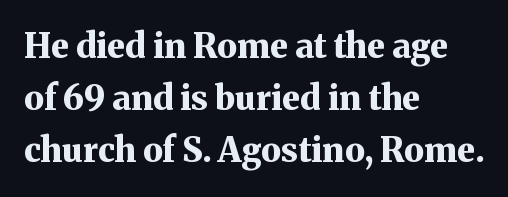
The image shows 34 px bold serif type, upright; set left-aligned, normal line spacing (1.53x), normal letter spacing, not underlined; medium stroke contrast and a medium x-height.
